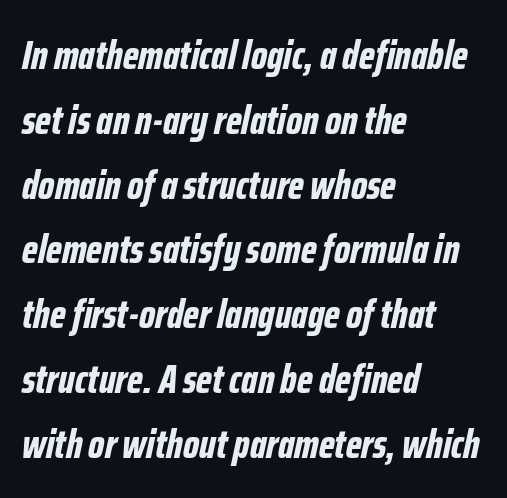
{"italic": "yes", "lean": "right", "slant_degrees": 12, "bold": "yes", "weight": "bold", "width": "condensed", "stroke_contrast": "low", "x_height": "medium", "monospaced": "no", "underline": "no", "align": "left", "line_spacing": "normal", "line_spacing_ratio": 1.58, "letter_spacing": "normal", "letter_spacing_em": 0.0, "glyph_px": 41}
